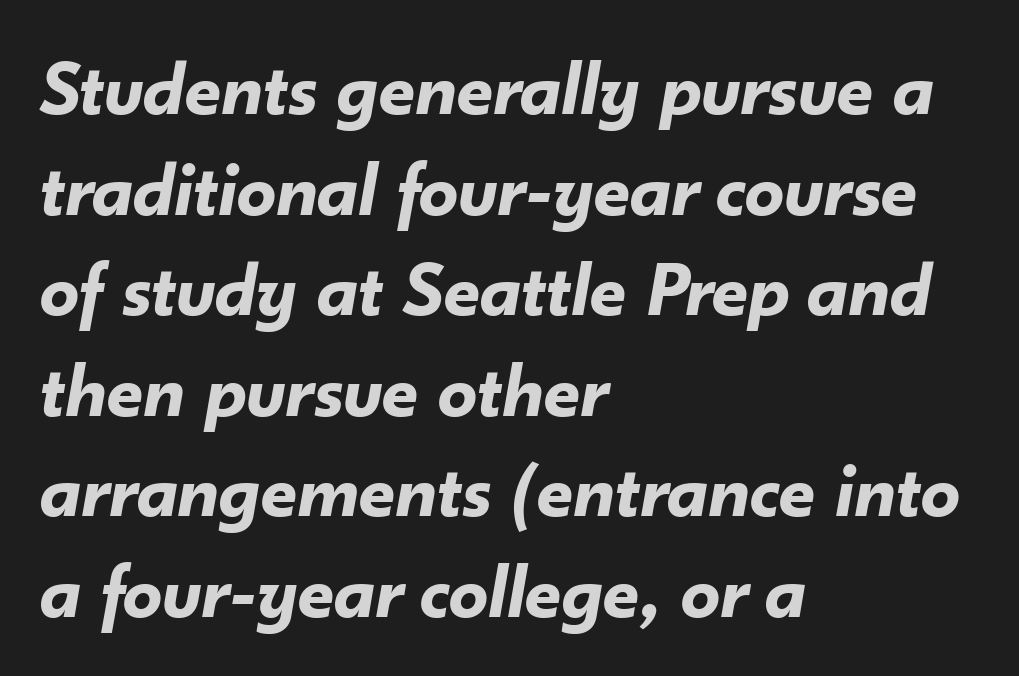
Q: Is the text bold? A: Yes.
Q: Is the text italic (slanted)? A: Yes, it leans right by about 10 degrees.
Q: Is the text underlined? A: No.
Q: How is the paragraph aligned? A: Left-aligned.
Q: Is the spacing between letters normal or unusually wide? A: Normal.
Q: Is the spacing between lines tight, normal or loose? A: Normal.
Q: Width (condensed, normal, or wide)? A: Normal.
Q: Stroke contrast? A: Low.
Q: x-height? A: Small.
Q: Monospaced? A: No.
